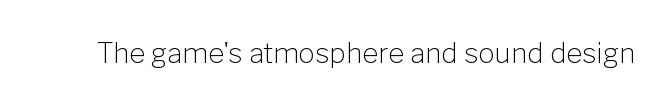
The image shows 28 px light sans-serif type, upright; set normal letter spacing, not underlined; low stroke contrast and a medium x-height.
